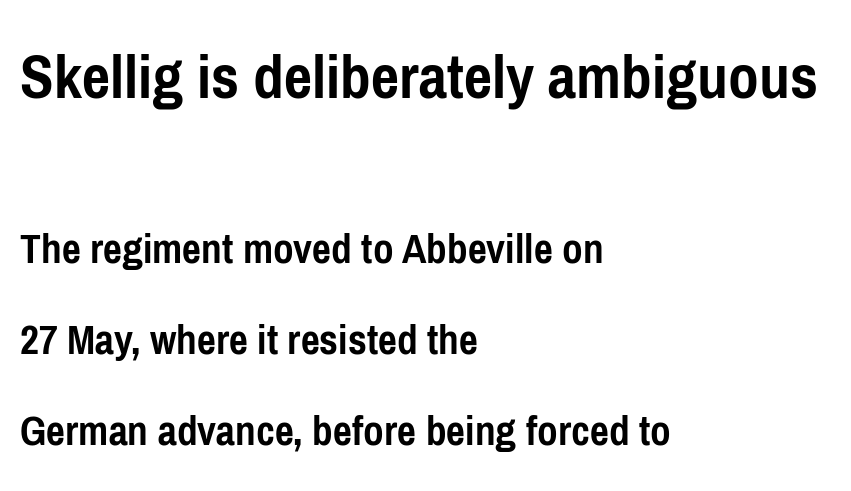
{"serif": "no", "italic": "no", "bold": "yes", "weight": "semibold", "width": "condensed", "stroke_contrast": "low", "x_height": "medium", "monospaced": "no", "underline": "no", "align": "left", "line_spacing": "loose", "line_spacing_ratio": 2.03, "letter_spacing": "normal", "letter_spacing_em": 0.0, "larger_block": "first", "size_ratio": 1.49, "glyph_px": 67}
